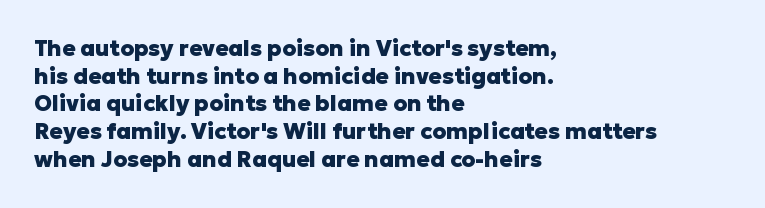
{"italic": "no", "bold": "yes", "underline": "no", "align": "left", "line_spacing": "normal", "line_spacing_ratio": 1.26, "letter_spacing": "normal", "letter_spacing_em": 0.0, "glyph_px": 22}
